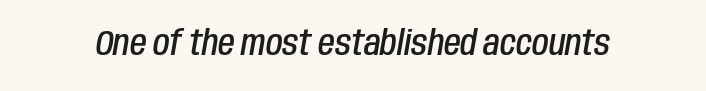
{"italic": "yes", "lean": "right", "slant_degrees": 10, "bold": "semi", "weight": "semibold", "width": "condensed", "stroke_contrast": "low", "x_height": "large", "monospaced": "no", "underline": "no", "letter_spacing": "normal", "letter_spacing_em": 0.0, "glyph_px": 34}
